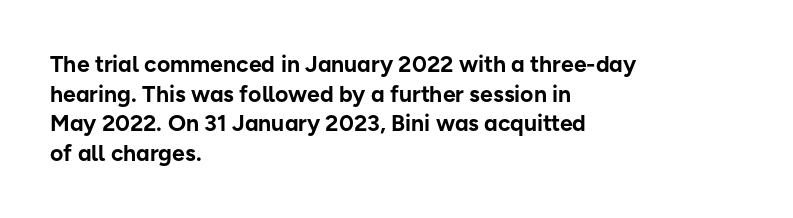
Q: Is the text bold? A: Yes.
Q: Is the text italic (slanted)? A: No, it is upright.
Q: Is the text underlined? A: No.
Q: How is the paragraph aligned? A: Left-aligned.
Q: Is the spacing between letters normal or unusually wide? A: Normal.
Q: Is the spacing between lines tight, normal or loose? A: Normal.
